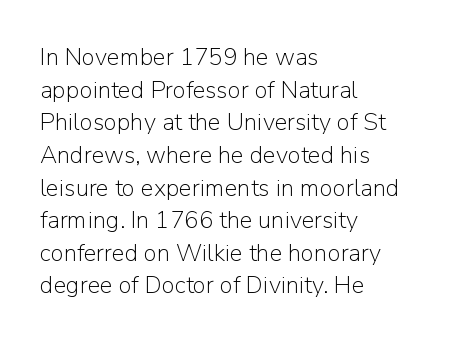
Q: Is the text bold? A: No.
Q: Is the text italic (slanted)? A: No, it is upright.
Q: Is the text underlined? A: No.
Q: How is the paragraph aligned? A: Left-aligned.
Q: Is the spacing between letters normal or unusually wide? A: Normal.
Q: Is the spacing between lines tight, normal or loose? A: Normal.
